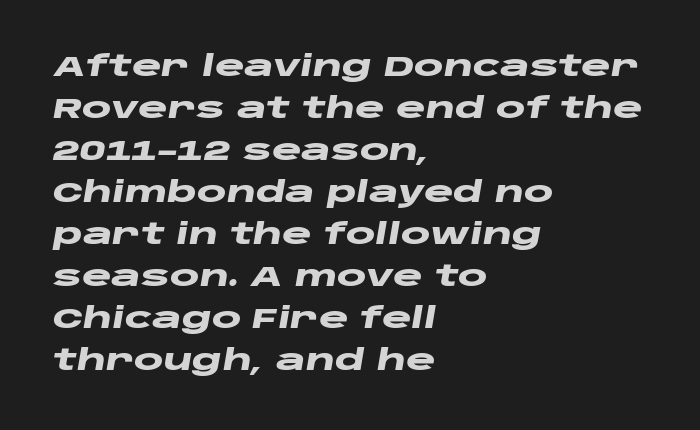
Q: Is the text bold? A: Yes.
Q: Is the text italic (slanted)? A: Yes, it leans right by about 10 degrees.
Q: Is the text underlined? A: No.
Q: How is the paragraph aligned? A: Left-aligned.
Q: Is the spacing between letters normal or unusually wide? A: Normal.
Q: Is the spacing between lines tight, normal or loose? A: Normal.
Q: Width (condensed, normal, or wide)? A: Wide.
Q: Stroke contrast? A: Low.
Q: x-height? A: Large.
Q: Monospaced? A: No.
